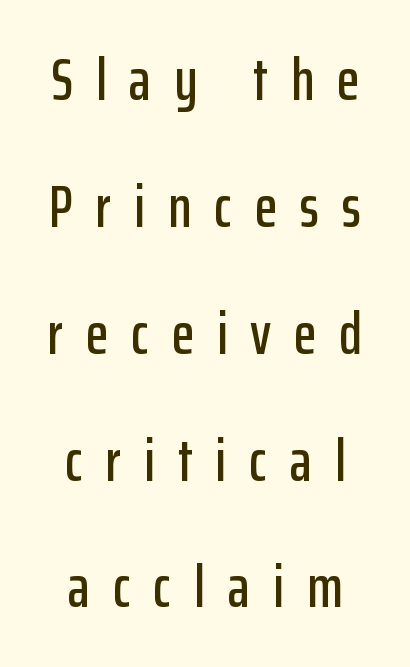
Observe the absence of serifs on each vertical stroke in this sample. Notice the wide empty band between every row — that's loose leading. Is there any slant? The stems are plumb. No word sits above an underline. Typeset on center — no edge is straight. Note the varied advance widths — an 'i' is clearly narrower than an 'm'.
